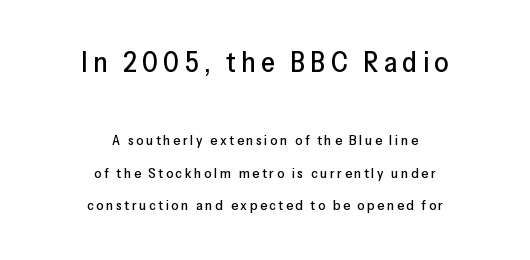
The image shows 28 px sans-serif type, upright; set centered, loose line spacing (2.32x), not underlined; the first (top) block is 2.0x larger; low stroke contrast and a medium x-height.
